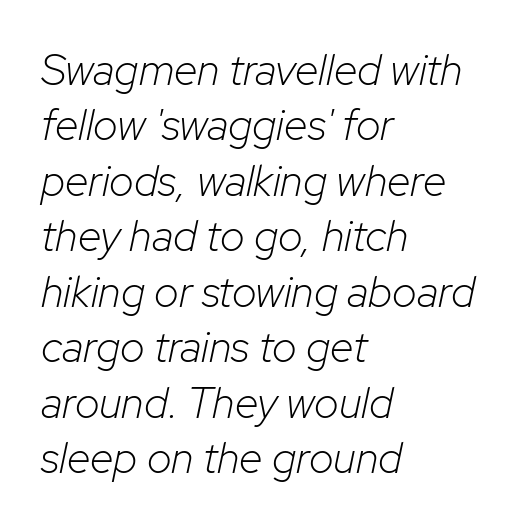
{"italic": "yes", "lean": "right", "slant_degrees": 12, "bold": "no", "weight": "light", "width": "normal", "stroke_contrast": "low", "x_height": "medium", "monospaced": "no", "underline": "no", "align": "left", "line_spacing": "normal", "line_spacing_ratio": 1.29, "letter_spacing": "normal", "letter_spacing_em": 0.0, "glyph_px": 43}
